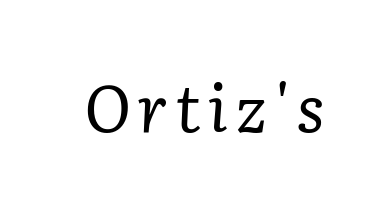
Q: Is the text bold? A: No.
Q: Is the text italic (slanted)? A: Yes, it leans right by about 2 degrees.
Q: Is the typeface a serif or a sans-serif typeface? A: Serif.
Q: Is the text underlined? A: No.
Q: Width (condensed, normal, or wide)? A: Normal.
Q: Stroke contrast? A: Low.
Q: x-height? A: Medium.
Q: Monospaced? A: No.
